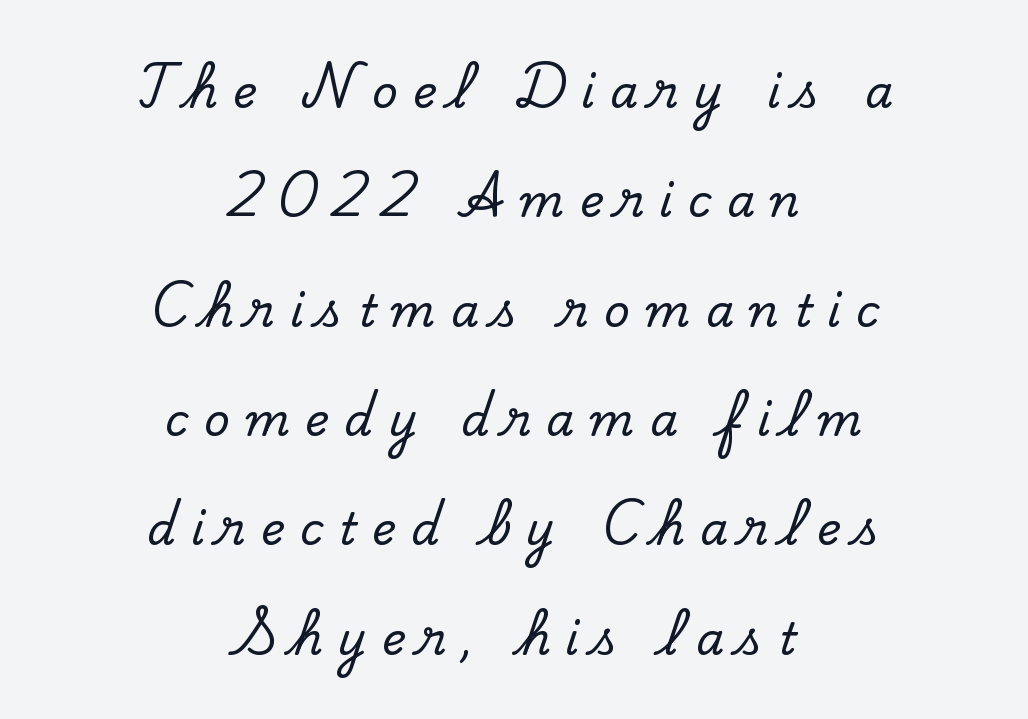
Letterform terminals end in serifs throughout the passage. Descenders hang freely into open space. The gaps between neighbouring characters are conspicuously large. Honestly, the rows look like they've been pulled way apart.
